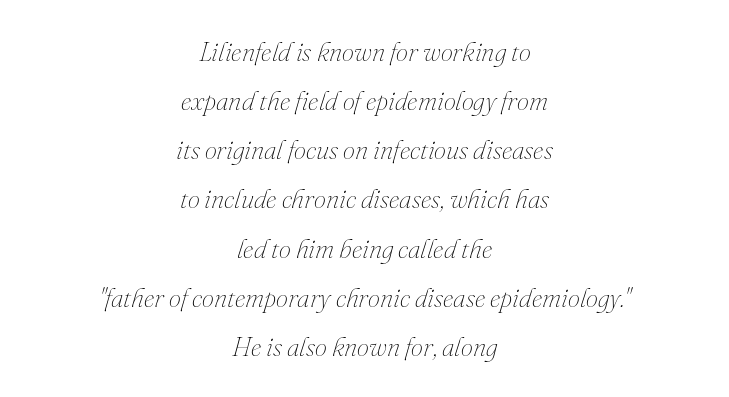
Q: Is the text bold? A: No.
Q: Is the text italic (slanted)? A: Yes, it leans right by about 16 degrees.
Q: Is the text underlined? A: No.
Q: How is the paragraph aligned? A: Centered.
Q: Is the spacing between letters normal or unusually wide? A: Normal.
